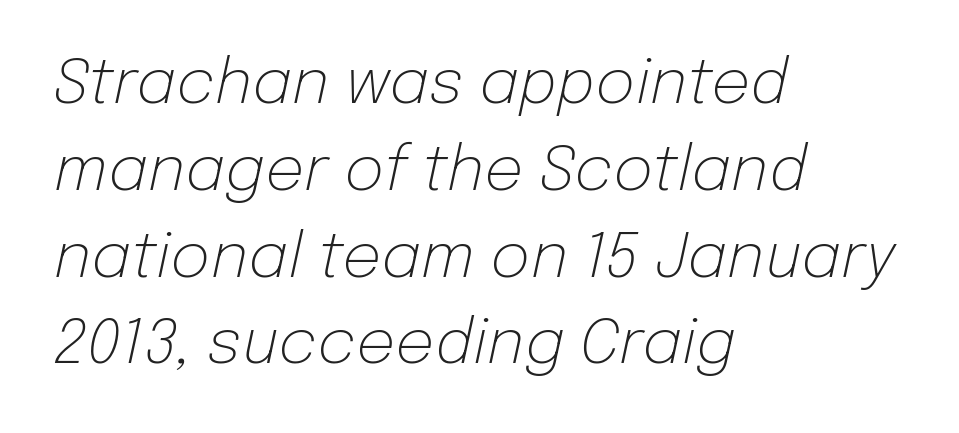
The rag falls on the right side of this text block. The passage shown is not underscored anywhere. This sample has the flowing, uneven cadence of proportional lettering. The horizontal fit of the characters is conventional and even. On a weight scale, this lands at 450 or below. Evenly set lines give the paragraph a standard silhouette.
